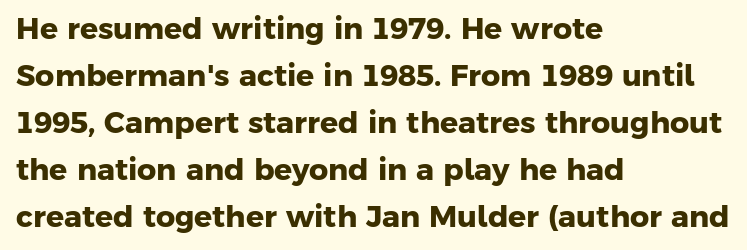
{"serif": "no", "bold": "yes", "weight": "heavy", "width": "normal", "stroke_contrast": "low", "x_height": "medium", "monospaced": "no", "underline": "no", "align": "left", "line_spacing": "normal", "line_spacing_ratio": 1.57, "letter_spacing": "normal", "letter_spacing_em": 0.0, "glyph_px": 30}
